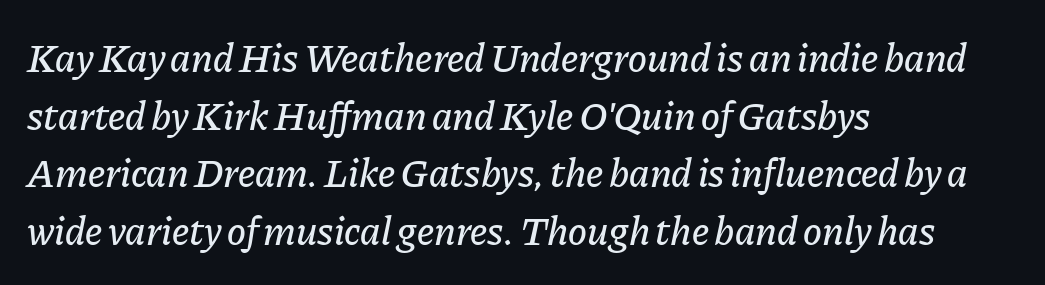
The image shows 40 px text type, italic (leaning right); set left-aligned, normal line spacing (1.44x), normal letter spacing, not underlined; low stroke contrast and a medium x-height.
